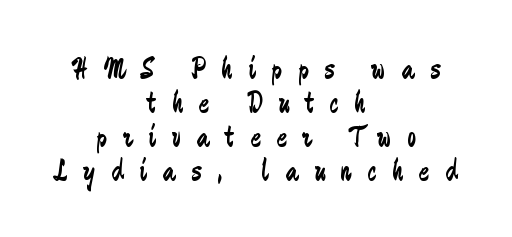
How would I describe the line gaps? Narrow and economical. Where is the straight margin? There isn't one; the lines are centered. Tracking here is generous; glyphs stand well apart from one another. Is this a heavy cut? Hardly; it is regular or lighter.
